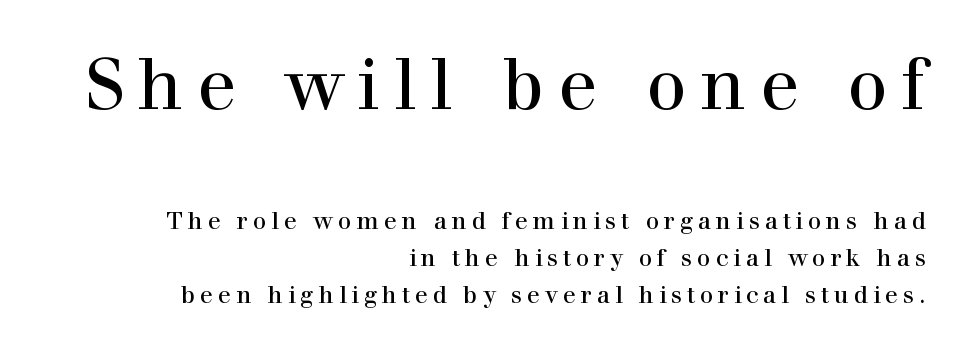
The image shows 71 px serif type, upright; set right-aligned, normal line spacing (1.53x), unusually wide letter spacing (+0.2 em), not underlined; the first (top) block is 2.96x larger; a medium x-height.
